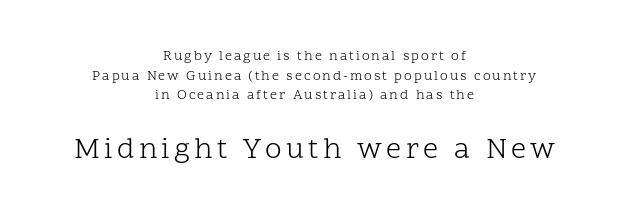
Is the lower block the larger one? Yes — the lower block carries the bigger type. Yep, those are serifs on the letters. The strip under each line holds only bare page. What's the leading like? Ordinary, nothing unusual. Is the stroke heavy? The answer is a plain regular-or-lighter. Think of a printed novel: that variable character pitch is what you see here.
